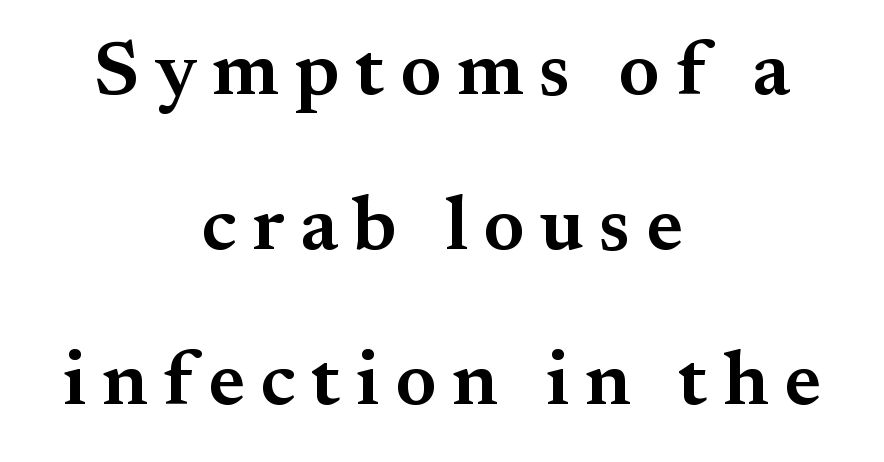
{"serif": "yes", "italic": "no", "bold": "semi", "weight": "semibold", "width": "normal", "stroke_contrast": "medium", "x_height": "small", "monospaced": "no", "underline": "no", "align": "center", "line_spacing": "loose", "line_spacing_ratio": 2.01, "letter_spacing": "wide", "letter_spacing_em": 0.2, "glyph_px": 77}
